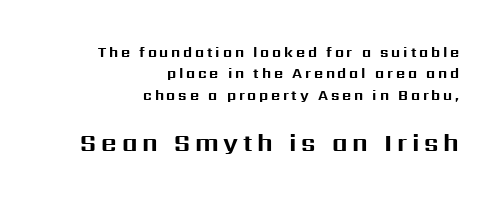
Q: Is the text bold? A: Yes.
Q: Is the text italic (slanted)? A: No, it is upright.
Q: Is the text underlined? A: No.
Q: How is the paragraph aligned? A: Right-aligned.
Q: Is the spacing between letters normal or unusually wide? A: Unusually wide.
Q: Is the spacing between lines tight, normal or loose? A: Normal.
Q: Which block of text is set in a larger size, the first (top) or the second (bottom)? A: The second (bottom) one.
